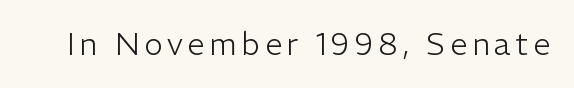
The image shows 31 px light sans-serif type, upright; set not underlined; low stroke contrast and a medium x-height.
